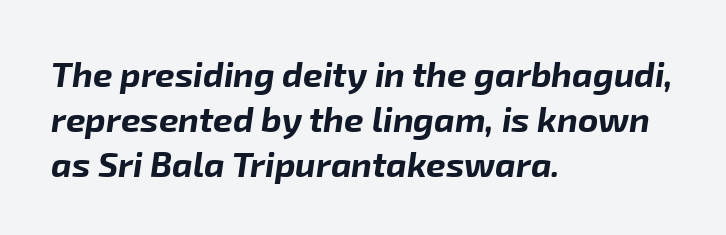
The image shows 35 px bold type, italic (leaning right); set left-aligned, normal line spacing (1.28x), normal letter spacing, not underlined; low stroke contrast and a medium x-height.
